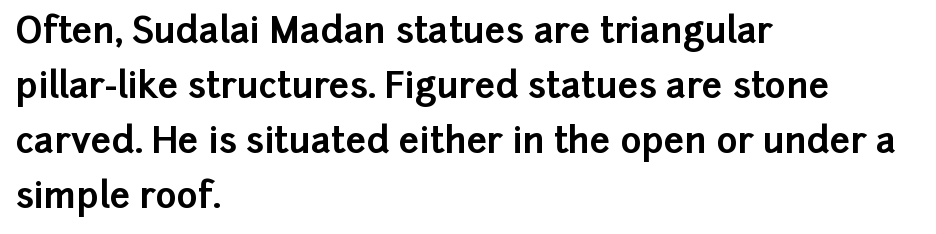
{"serif": "no", "italic": "no", "bold": "yes", "weight": "bold", "width": "normal", "stroke_contrast": "low", "x_height": "medium", "monospaced": "no", "underline": "no", "align": "left", "line_spacing": "normal", "line_spacing_ratio": 1.53, "letter_spacing": "normal", "letter_spacing_em": 0.0, "glyph_px": 36}
